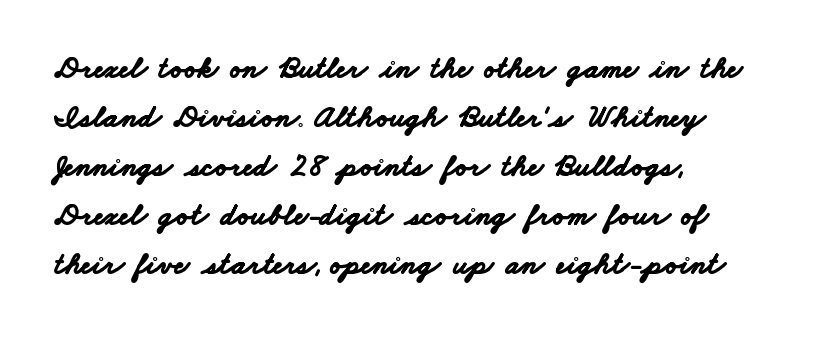
Descenders are the only things crossing below the line. Normally led — the rows are evenly, conventionally spaced. Weight check: bold — yes, fully. Visually the block forms a straight wall on the left and a jagged coastline on the right. The passage shown is typed in a proportional face where columns would drift.
